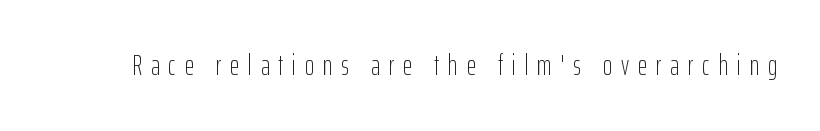
Q: Is the text bold? A: No.
Q: Is the text italic (slanted)? A: No, it is upright.
Q: Is the typeface a serif or a sans-serif typeface? A: Sans-serif.
Q: Is the text underlined? A: No.
Q: Is the spacing between letters normal or unusually wide? A: Unusually wide.
Q: Width (condensed, normal, or wide)? A: Condensed.
Q: Stroke contrast? A: Low.
Q: x-height? A: Medium.
Q: Monospaced? A: No.
